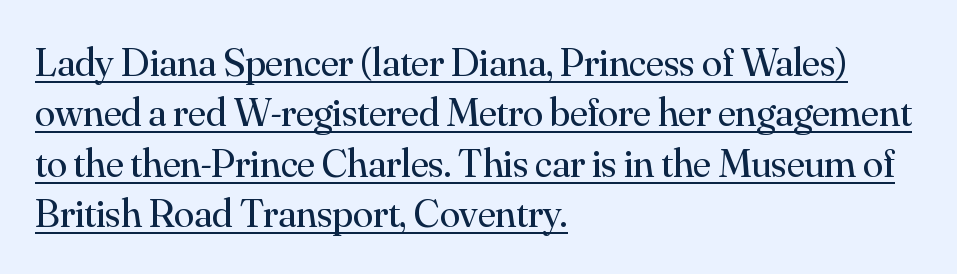
The image shows 41 px regular-weight serif type, upright; set left-aligned, line spacing 1.23x, normal letter spacing, underlined; medium stroke contrast and a small x-height.
